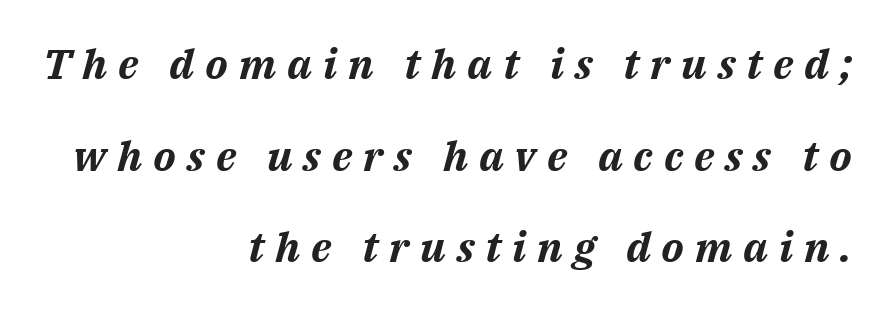
Honestly, the letter spacing is so wide it's the main thing you notice. These lines are rendered in a variable-pitch font. As a designer I'd log this as weight 700, bold. A clean baseline with only descenders dipping below it. The rendering uses a large line-height, opening up the rows. Designer's note — italics engaged.
